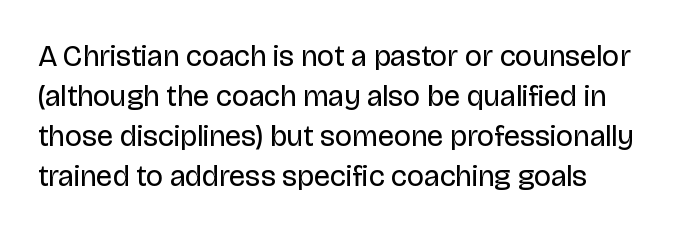
{"serif": "no", "italic": "no", "bold": "no", "weight": "regular", "width": "normal", "stroke_contrast": "low", "x_height": "large", "monospaced": "no", "underline": "no", "align": "left", "line_spacing": "normal", "line_spacing_ratio": 1.33, "letter_spacing": "normal", "letter_spacing_em": 0.0, "glyph_px": 30}
